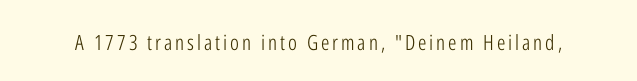
Nope, not italic — everything's standing straight. Weight: regular or lighter. This rendering features lettering with no underline.
